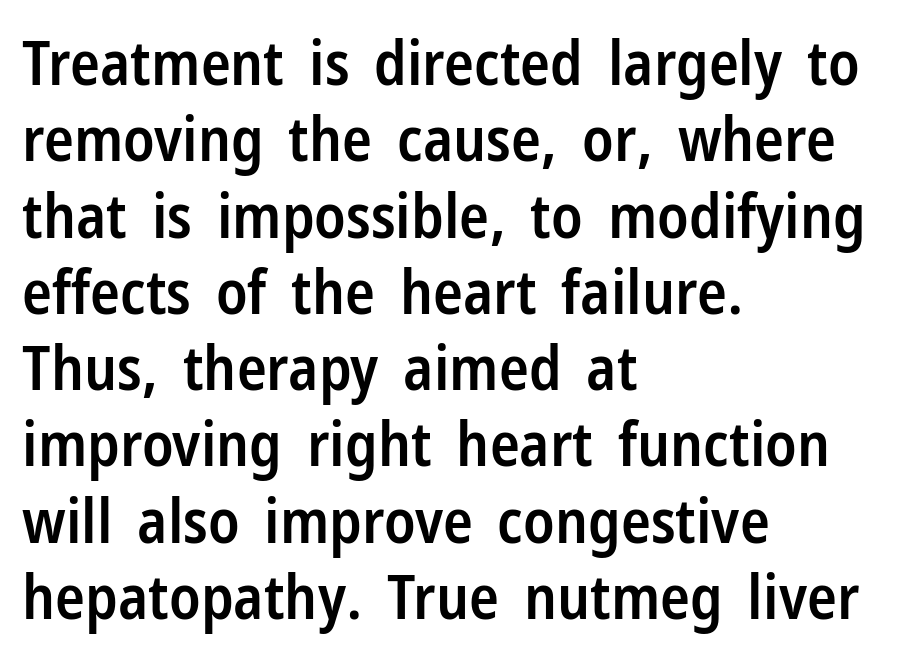
{"serif": "no", "italic": "no", "bold": "semi", "weight": "semibold", "width": "condensed", "stroke_contrast": "low", "x_height": "medium", "monospaced": "no", "underline": "no", "align": "left", "line_spacing_ratio": 1.23, "letter_spacing": "normal", "letter_spacing_em": 0.0, "glyph_px": 62}
